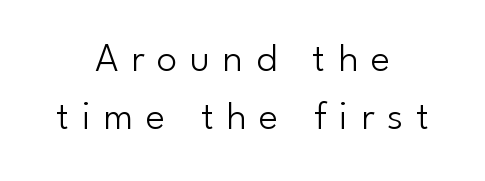
Q: Is the text bold? A: No.
Q: Is the text italic (slanted)? A: No, it is upright.
Q: Is the typeface a serif or a sans-serif typeface? A: Sans-serif.
Q: Is the text underlined? A: No.
Q: How is the paragraph aligned? A: Centered.
Q: Is the spacing between letters normal or unusually wide? A: Unusually wide.
Q: Is the spacing between lines tight, normal or loose? A: Normal.
Q: Width (condensed, normal, or wide)? A: Normal.
Q: Stroke contrast? A: Low.
Q: x-height? A: Small.
Q: Monospaced? A: No.
